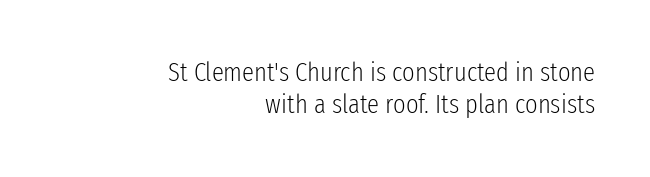
{"italic": "no", "bold": "no", "underline": "no", "align": "right", "line_spacing_ratio": 1.2, "letter_spacing": "normal", "letter_spacing_em": 0.0, "glyph_px": 27}
